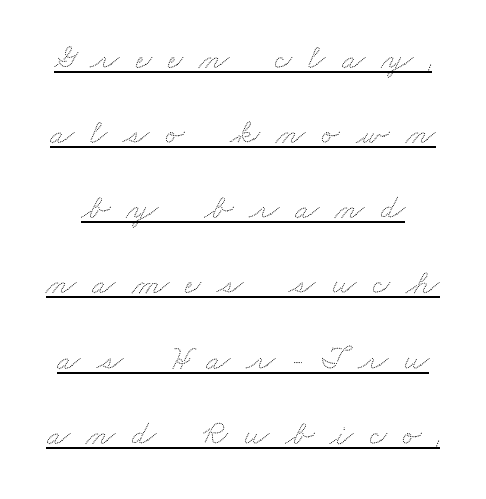
Q: Is the text underlined? A: Yes.
Q: Is the spacing between letters normal or unusually wide? A: Unusually wide.
Q: Is the spacing between lines tight, normal or loose? A: Loose.
Q: Width (condensed, normal, or wide)? A: Wide.
Q: Stroke contrast? A: Low.
Q: x-height? A: Small.
Q: Monospaced? A: No.
